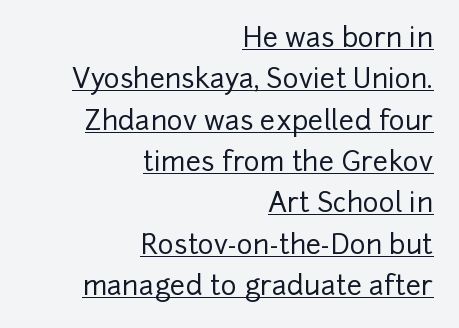
The image shows 27 px text type, upright; set right-aligned, normal line spacing (1.53x), normal letter spacing, underlined.
